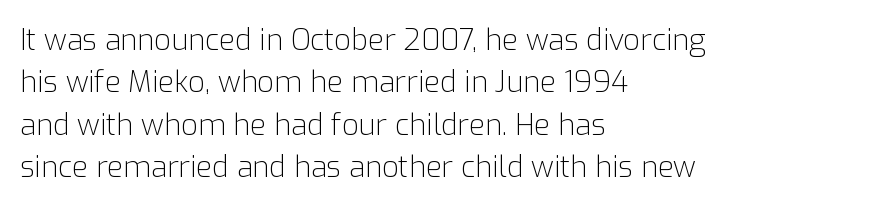
Q: Is the text bold? A: No.
Q: Is the text italic (slanted)? A: No, it is upright.
Q: Is the typeface a serif or a sans-serif typeface? A: Sans-serif.
Q: Is the text underlined? A: No.
Q: How is the paragraph aligned? A: Left-aligned.
Q: Is the spacing between letters normal or unusually wide? A: Normal.
Q: Is the spacing between lines tight, normal or loose? A: Normal.
Q: Width (condensed, normal, or wide)? A: Normal.
Q: Stroke contrast? A: Low.
Q: x-height? A: Medium.
Q: Monospaced? A: No.
